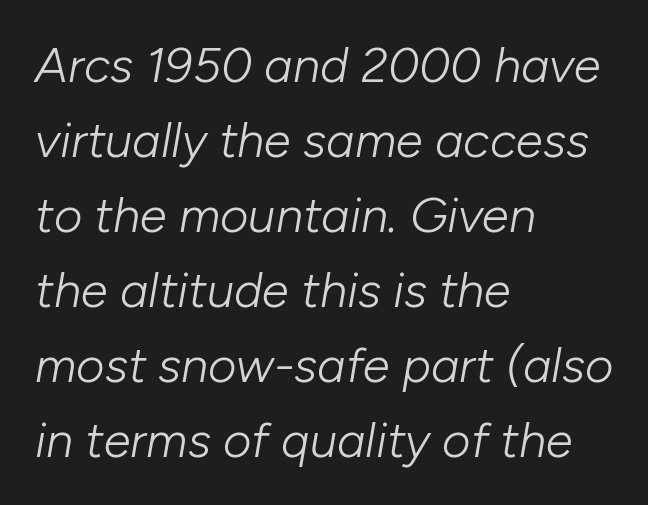
These lines are rendered in a variable-pitch font. Leading: standard. No word sits above an underline. The letterforms sit shoulder to shoulder at normal distance.
